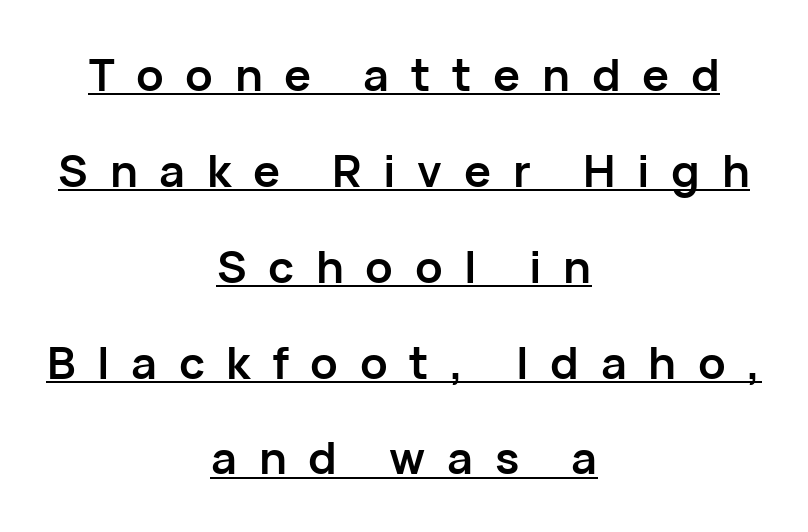
These lines are centered, leaving both edges ragged. Every word sits above its own underline. Compared with an ordinary text face, these strokes are far heavier — a full bold. Does the lettering tilt? It doesn't — this is upright.
